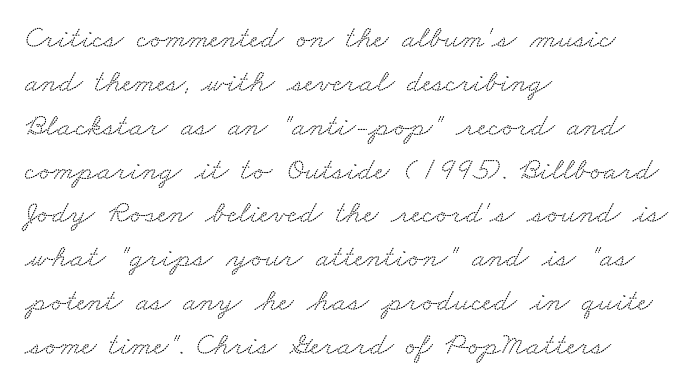
The image shows 32 px wide serif type; set left-aligned, normal line spacing (1.37x), normal letter spacing, not underlined; low stroke contrast and a small x-height.
